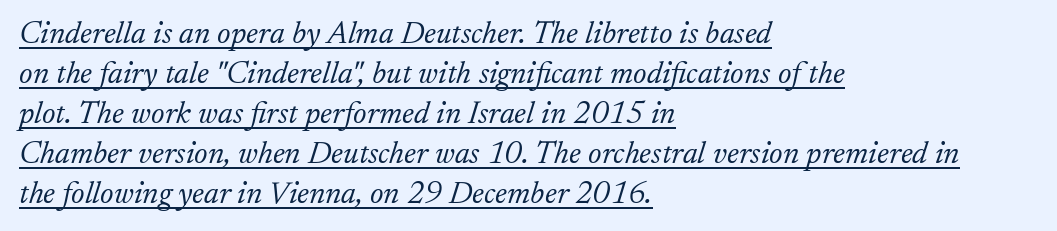
{"serif": "yes", "italic": "yes", "lean": "right", "slant_degrees": 17, "bold": "no", "weight": "light", "width": "normal", "stroke_contrast": "low", "x_height": "small", "monospaced": "no", "underline": "yes", "align": "left", "line_spacing": "normal", "line_spacing_ratio": 1.25, "letter_spacing": "normal", "letter_spacing_em": 0.0, "glyph_px": 32}
